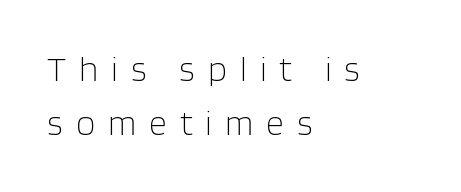
Q: Is the text bold? A: No.
Q: Is the text italic (slanted)? A: No, it is upright.
Q: Is the typeface a serif or a sans-serif typeface? A: Sans-serif.
Q: Is the text underlined? A: No.
Q: How is the paragraph aligned? A: Left-aligned.
Q: Is the spacing between letters normal or unusually wide? A: Unusually wide.
Q: Is the spacing between lines tight, normal or loose? A: Normal.
Q: Width (condensed, normal, or wide)? A: Normal.
Q: Stroke contrast? A: Low.
Q: x-height? A: Large.
Q: Monospaced? A: No.
